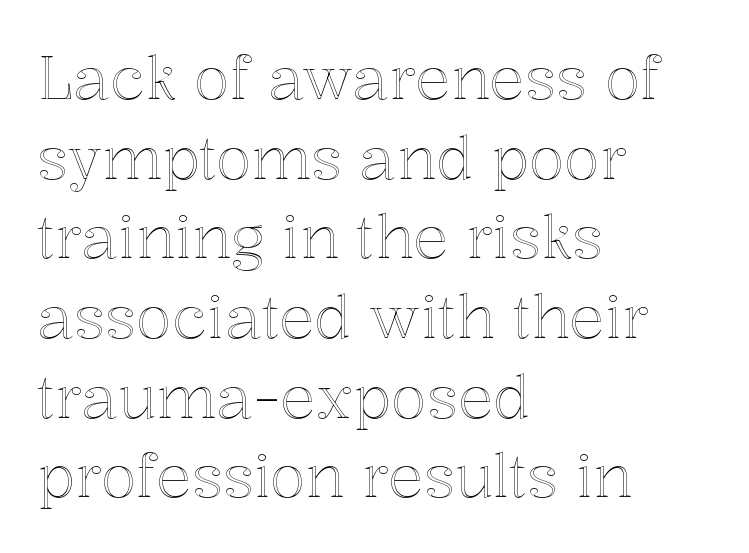
What stands out about the letter spacing? Nothing — it is the standard amount. The text block is weighted toward the left margin, trailing off unevenly rightward. The typography opts for an upright posture over an oblique one. Honestly, the row spacing looks completely unremarkable.
